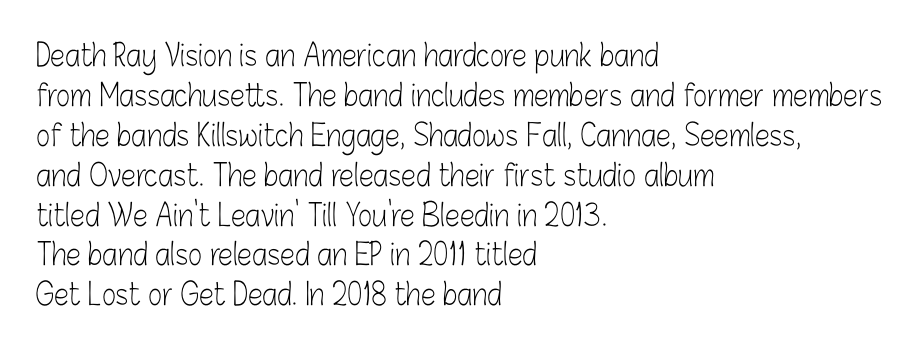
{"serif": "no", "italic": "no", "bold": "no", "weight": "light", "width": "condensed", "stroke_contrast": "low", "x_height": "medium", "monospaced": "no", "underline": "no", "align": "left", "line_spacing": "normal", "line_spacing_ratio": 1.33, "letter_spacing": "normal", "letter_spacing_em": 0.0, "glyph_px": 30}
